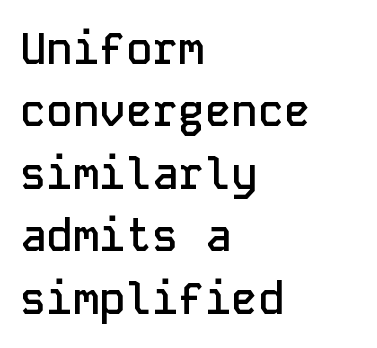
The image shows 44 px semibold sans-serif type, upright, monospaced; set left-aligned, normal line spacing (1.42x), normal letter spacing, not underlined; low stroke contrast and a medium x-height.
